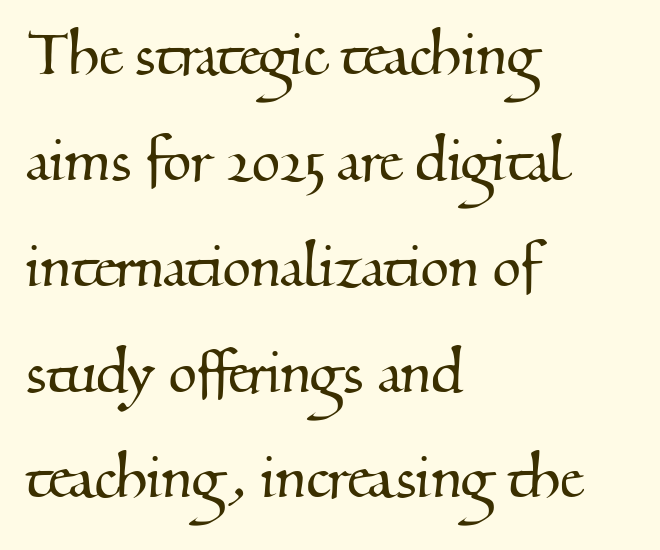
{"serif": "yes", "width": "normal", "stroke_contrast": "medium", "x_height": "small", "monospaced": "no", "underline": "no", "align": "left", "line_spacing": "normal", "line_spacing_ratio": 1.45, "letter_spacing": "normal", "letter_spacing_em": 0.0, "glyph_px": 73}
